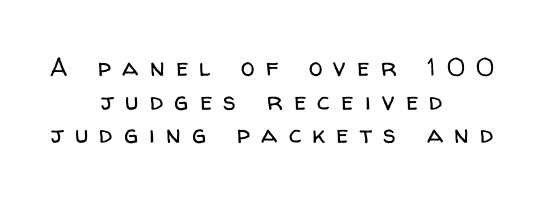
{"italic": "no", "bold": "no", "underline": "no", "align": "center", "line_spacing": "normal", "line_spacing_ratio": 1.35, "letter_spacing": "wide", "letter_spacing_em": 0.45, "glyph_px": 25}
